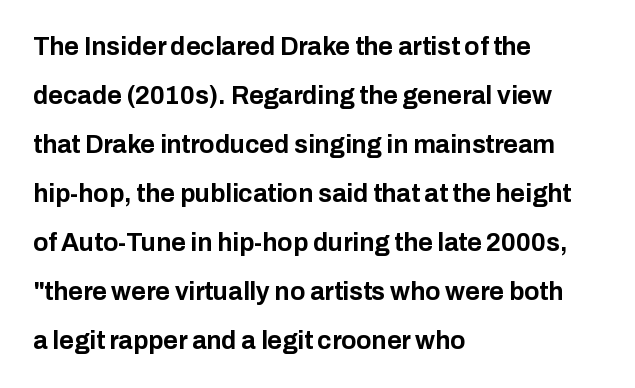
Q: Is the text bold? A: Yes.
Q: Is the text italic (slanted)? A: No, it is upright.
Q: Is the text underlined? A: No.
Q: How is the paragraph aligned? A: Left-aligned.
Q: Is the spacing between letters normal or unusually wide? A: Normal.
Q: Is the spacing between lines tight, normal or loose? A: Loose.
